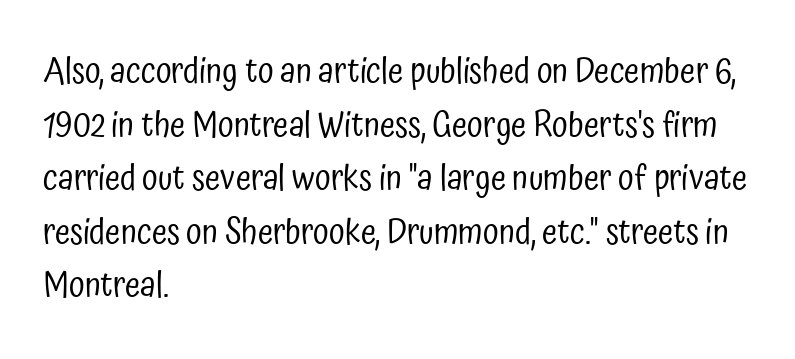
Is the type heavy? It reads as light-to-regular instead. Underline: absent. Here the designer chose a conventional face with non-uniform glyph widths. Regular leading.
